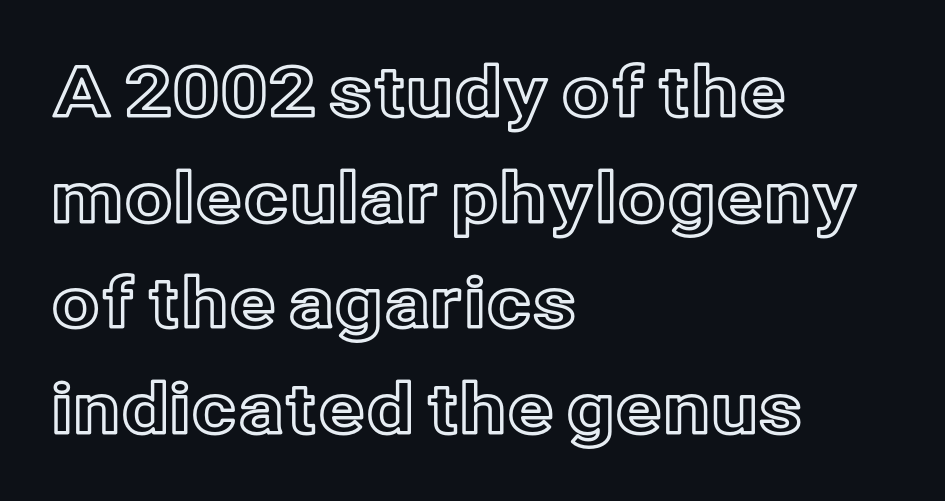
{"italic": "no", "width": "normal", "x_height": "medium", "monospaced": "no", "underline": "no", "align": "left", "line_spacing": "normal", "line_spacing_ratio": 1.53, "letter_spacing": "normal", "letter_spacing_em": 0.0, "glyph_px": 69}
